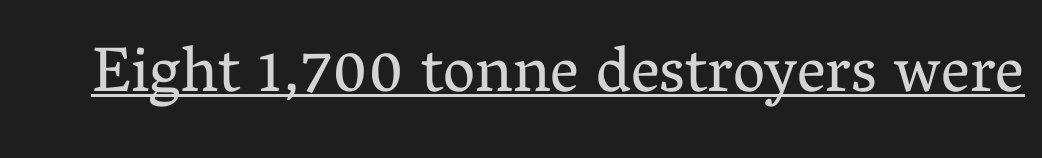
Q: Is the text bold? A: No.
Q: Is the text italic (slanted)? A: No, it is upright.
Q: Is the typeface a serif or a sans-serif typeface? A: Serif.
Q: Is the text underlined? A: Yes.
Q: Is the spacing between letters normal or unusually wide? A: Normal.
Q: Width (condensed, normal, or wide)? A: Normal.
Q: Stroke contrast? A: Medium.
Q: x-height? A: Medium.
Q: Monospaced? A: No.
